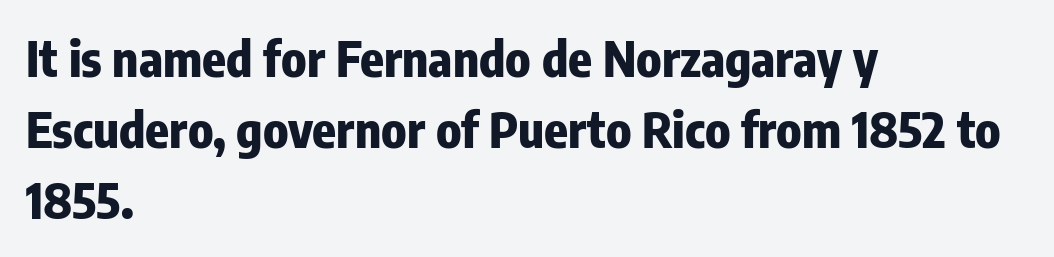
Here the designer chose a conventional face with non-uniform glyph widths. Glance below the letters and you will spot only blank space. Weight check: bold — yes, fully. Reading down the column, the eye jumps a familiar distance to each next line.
